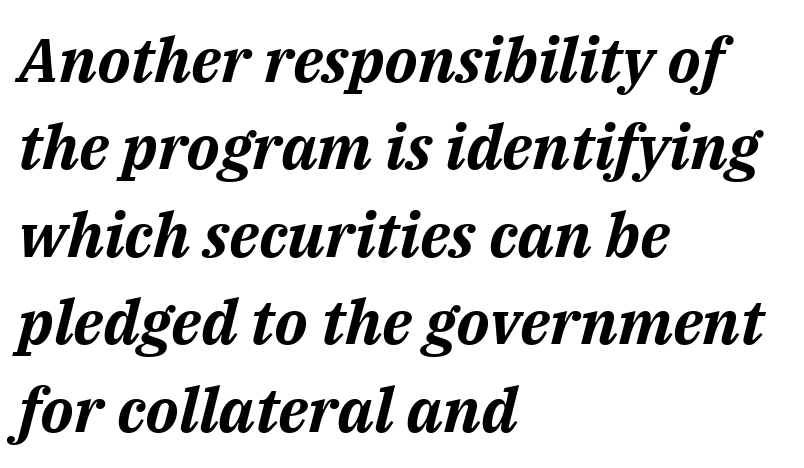
The image shows 62 px bold type, italic (leaning right); set left-aligned, normal line spacing (1.41x), normal letter spacing, not underlined; medium stroke contrast and a medium x-height.
